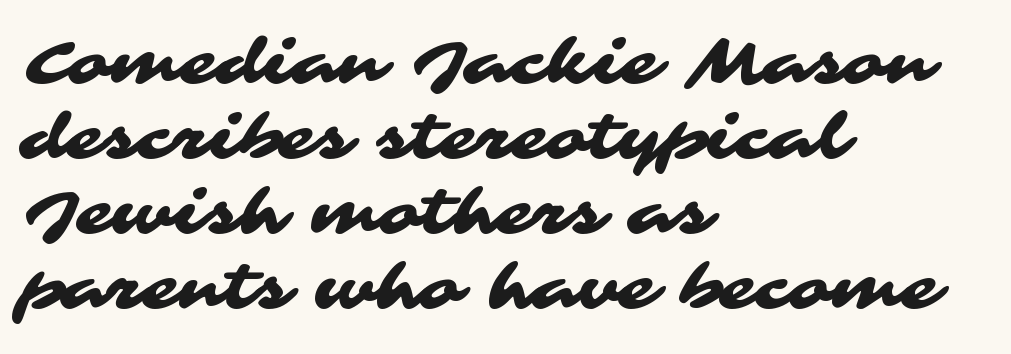
{"serif": "no", "width": "wide", "stroke_contrast": "medium", "x_height": "medium", "monospaced": "no", "underline": "no", "align": "left", "line_spacing_ratio": 1.23, "letter_spacing": "normal", "letter_spacing_em": 0.0, "glyph_px": 61}
